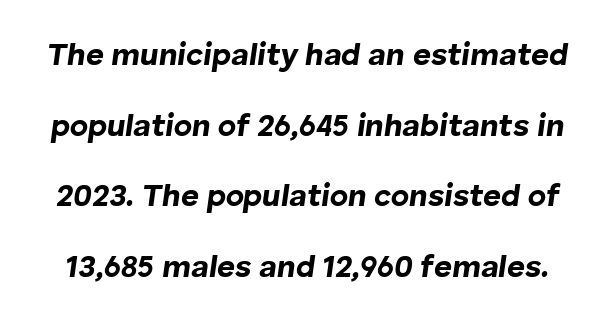
Spacing verdict: proportional, widths tailored to each character. Line spacing here is loose. Decoration check: the copy has no underline. Style check: oblique. The face used here is rendered with its standard letterfit.
